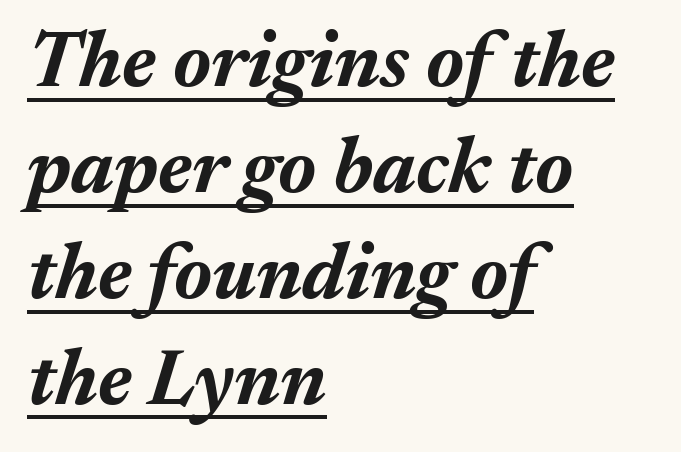
The image shows 79 px bold type, italic (leaning right); set left-aligned, normal line spacing (1.34x), normal letter spacing, underlined; medium stroke contrast and a medium x-height.
